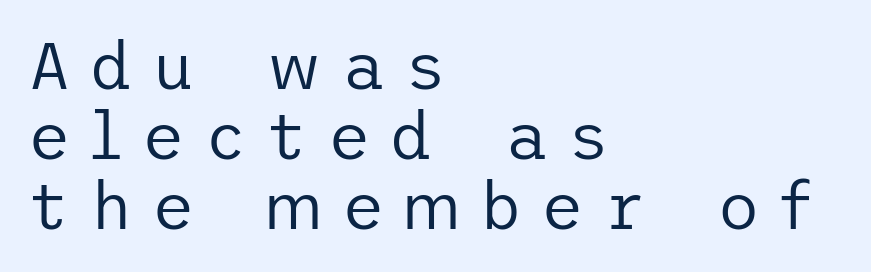
The image shows 66 px regular-weight sans-serif type, upright; set left-aligned, tight line spacing (1.06x), unusually wide letter spacing (+0.29 em), not underlined; low stroke contrast and a medium x-height.
